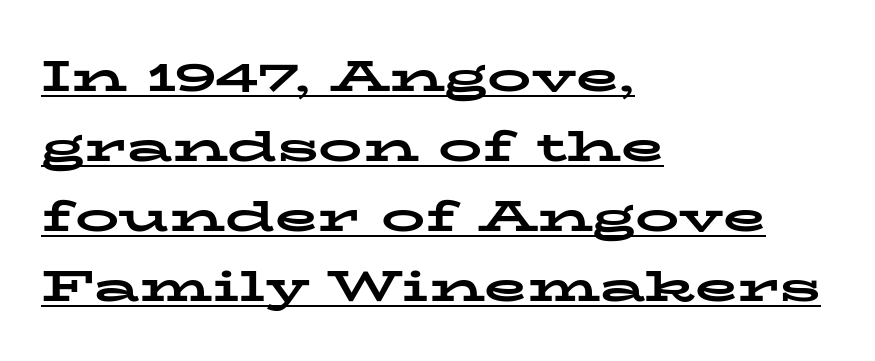
Posture: vertical. Descenders here cross a horizontal rule under the line. The paragraph shown leans on its left margin. Each letter's strokes conclude with small projecting serifs. In terms of weight, the rendering is a true, heavy bold.
